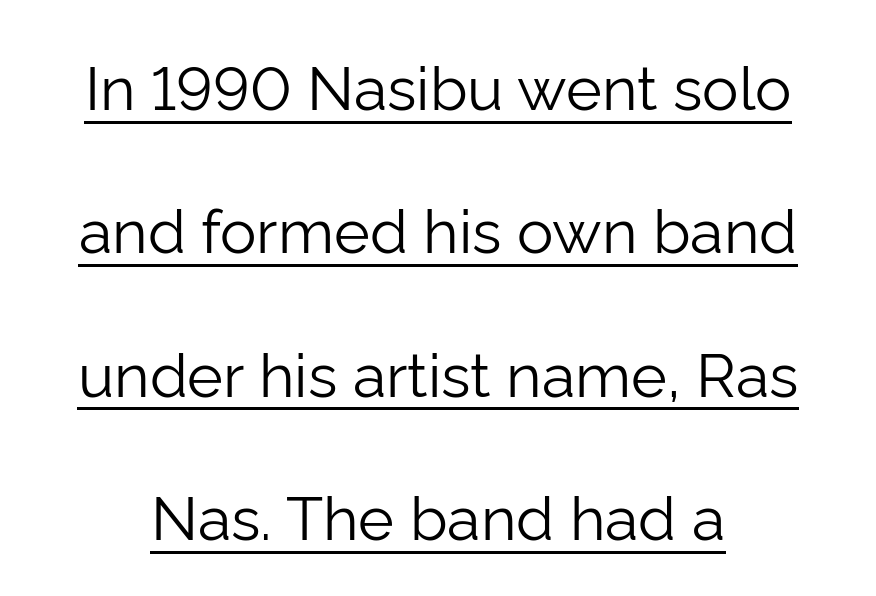
The image shows 61 px light sans-serif type, upright; set loose line spacing (2.35x), normal letter spacing, underlined; low stroke contrast and a medium x-height.
